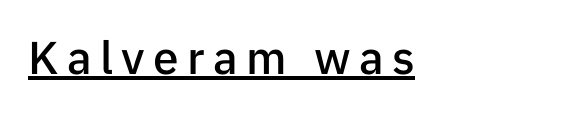
{"serif": "no", "italic": "no", "bold": "semi", "weight": "semibold", "width": "normal", "stroke_contrast": "low", "x_height": "medium", "monospaced": "no", "underline": "yes", "glyph_px": 46}
